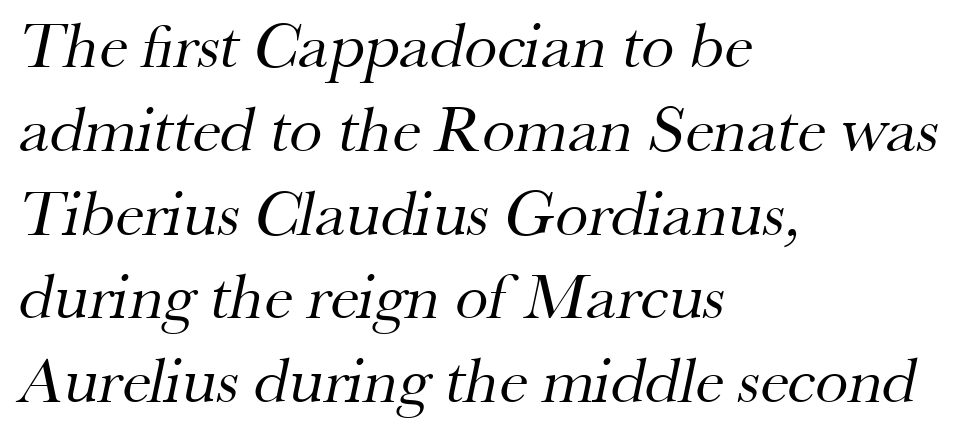
{"serif": "yes", "bold": "no", "weight": "regular", "width": "normal", "stroke_contrast": "medium", "x_height": "small", "monospaced": "no", "underline": "no", "align": "left", "line_spacing": "normal", "line_spacing_ratio": 1.27, "letter_spacing": "normal", "letter_spacing_em": 0.0, "glyph_px": 66}
